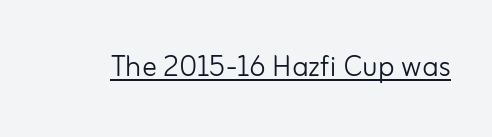
{"serif": "no", "italic": "no", "bold": "no", "weight": "light", "width": "normal", "stroke_contrast": "low", "x_height": "small", "monospaced": "no", "underline": "yes", "letter_spacing": "normal", "letter_spacing_em": 0.0, "glyph_px": 37}
